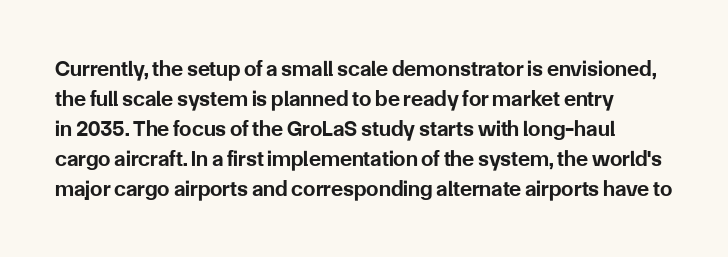
You can tell it's not italic because the verticals are truly vertical. Glyph-to-glyph distance matches everyday printed text. The letters are bold, with thick, heavy strokes. Unmarked baselines from the first word to the last.
